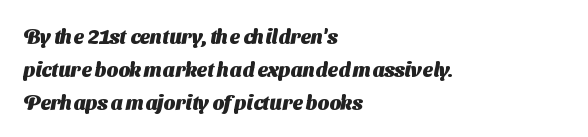
The image shows 20 px bold type; set left-aligned, normal line spacing (1.65x), normal letter spacing, not underlined.
